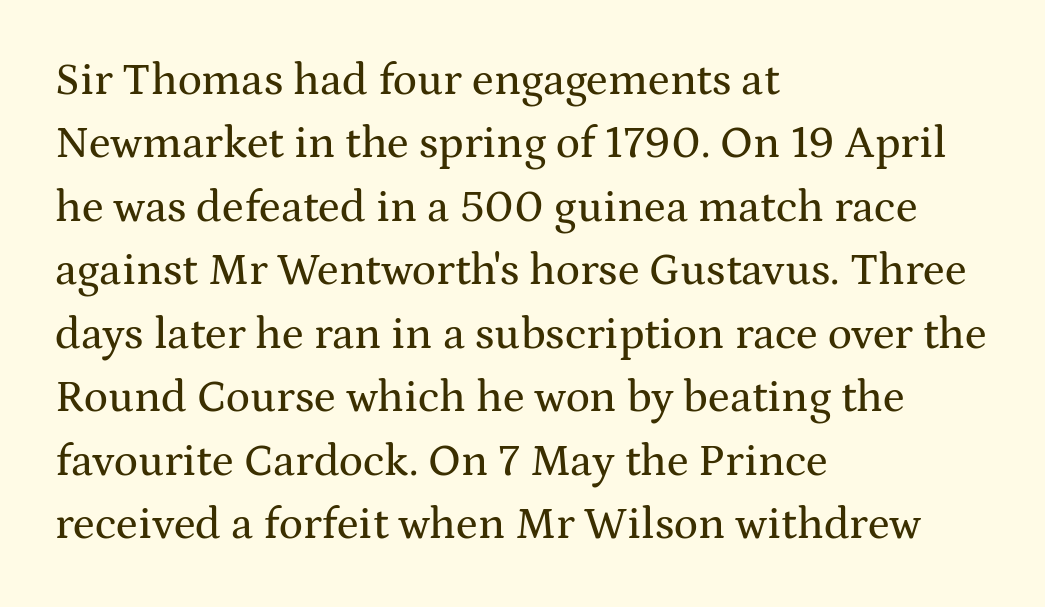
The image shows 45 px wide serif type, upright; set left-aligned, normal line spacing (1.41x), normal letter spacing, not underlined; medium stroke contrast and a medium x-height.
